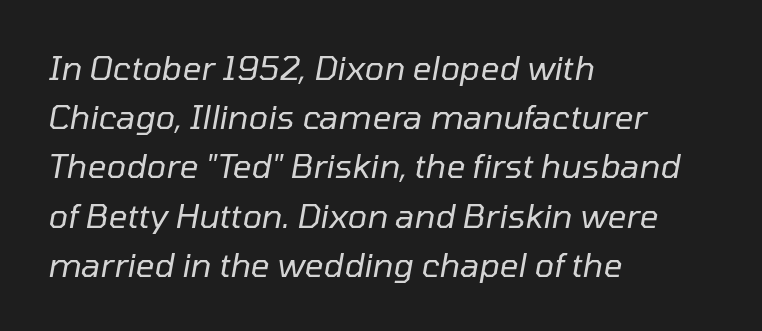
The image shows 33 px regular-weight type, italic (leaning right); set left-aligned, normal line spacing (1.49x), normal letter spacing, not underlined; low stroke contrast and a medium x-height.
